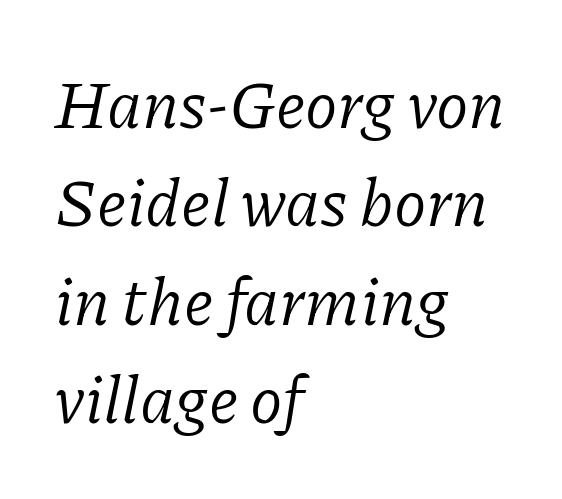
The image shows 66 px regular-weight serif type, italic (leaning right); set left-aligned, normal line spacing (1.49x), normal letter spacing, not underlined; low stroke contrast and a medium x-height.
